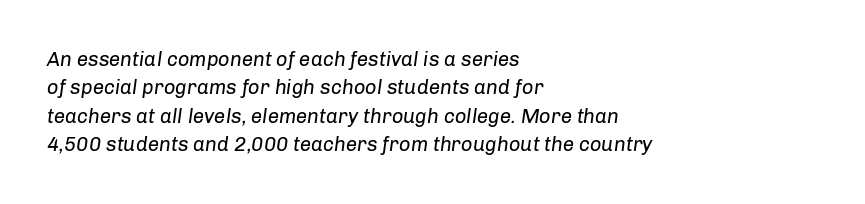
The image shows 20 px text type, italic (leaning right); set left-aligned, normal line spacing (1.42x), normal letter spacing, not underlined.
